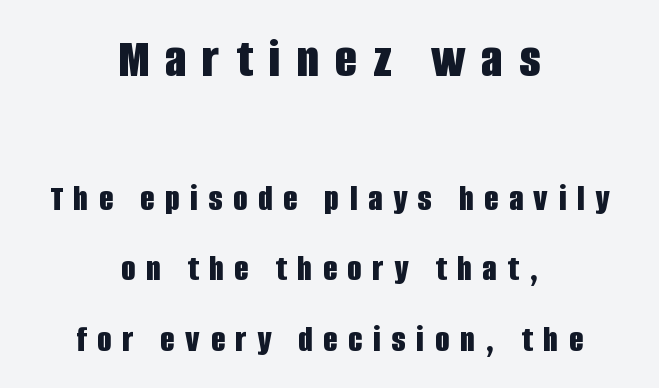
Q: Is the text bold? A: Yes.
Q: Is the text italic (slanted)? A: No, it is upright.
Q: Is the typeface a serif or a sans-serif typeface? A: Sans-serif.
Q: Is the text underlined? A: No.
Q: How is the paragraph aligned? A: Centered.
Q: Is the spacing between letters normal or unusually wide? A: Unusually wide.
Q: Is the spacing between lines tight, normal or loose? A: Loose.
Q: Which block of text is set in a larger size, the first (top) or the second (bottom)? A: The first (top) one.
Q: Width (condensed, normal, or wide)? A: Condensed.
Q: Stroke contrast? A: Low.
Q: x-height? A: Large.
Q: Monospaced? A: No.
